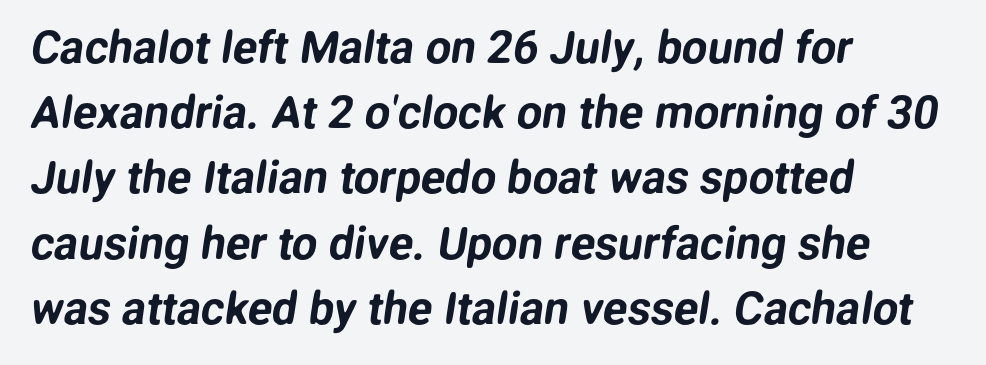
The image shows 45 px sans-serif type; set left-aligned, normal line spacing (1.45x), normal letter spacing, not underlined; low stroke contrast and a medium x-height.
